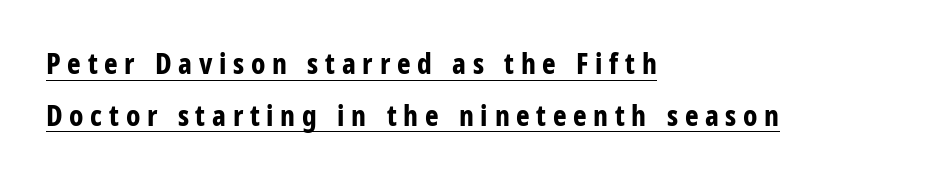
Q: Is the text bold? A: Yes.
Q: Is the text italic (slanted)? A: No, it is upright.
Q: Is the typeface a serif or a sans-serif typeface? A: Sans-serif.
Q: Is the text underlined? A: Yes.
Q: How is the paragraph aligned? A: Left-aligned.
Q: Is the spacing between letters normal or unusually wide? A: Unusually wide.
Q: Width (condensed, normal, or wide)? A: Condensed.
Q: Stroke contrast? A: Low.
Q: x-height? A: Large.
Q: Monospaced? A: No.
